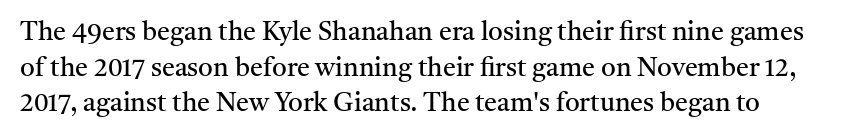
Stems and bowls with no extra thickness — not bold. These lines sit exactly where default settings would place them. Is the letter spacing exaggerated? No — it looks like the ordinary default. Rendered with straight, roman letterforms. The zone under the glyphs is completely vacant.
